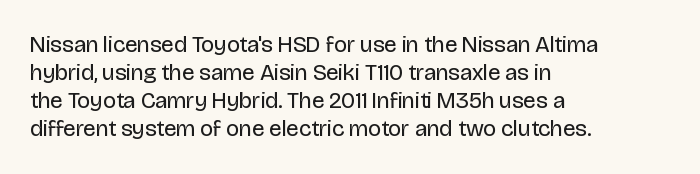
Q: Is the text bold? A: No.
Q: Is the text italic (slanted)? A: No, it is upright.
Q: Is the text underlined? A: No.
Q: How is the paragraph aligned? A: Left-aligned.
Q: Is the spacing between letters normal or unusually wide? A: Normal.
